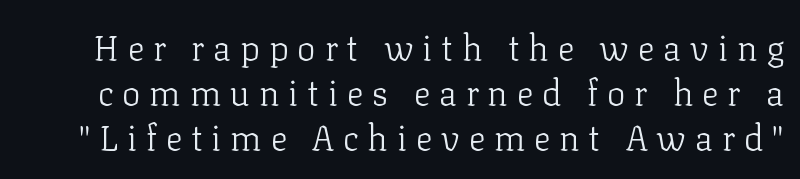
The image shows 35 px light serif type, upright; set normal line spacing (1.29x), unusually wide letter spacing (+0.25 em), not underlined; low stroke contrast and a medium x-height.
